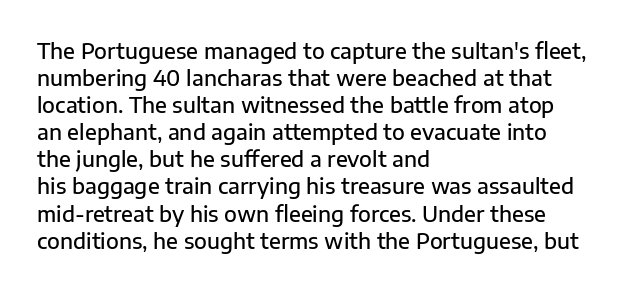
Q: Is the text bold? A: Semi-bold.
Q: Is the text italic (slanted)? A: No, it is upright.
Q: Is the text underlined? A: No.
Q: How is the paragraph aligned? A: Left-aligned.
Q: Is the spacing between letters normal or unusually wide? A: Normal.
Q: Is the spacing between lines tight, normal or loose? A: Normal.
